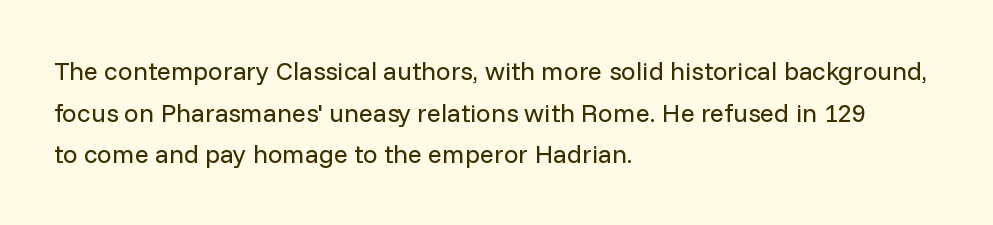
Q: Is the text bold? A: No.
Q: Is the text italic (slanted)? A: No, it is upright.
Q: Is the text underlined? A: No.
Q: How is the paragraph aligned? A: Left-aligned.
Q: Is the spacing between letters normal or unusually wide? A: Normal.
Q: Is the spacing between lines tight, normal or loose? A: Normal.
